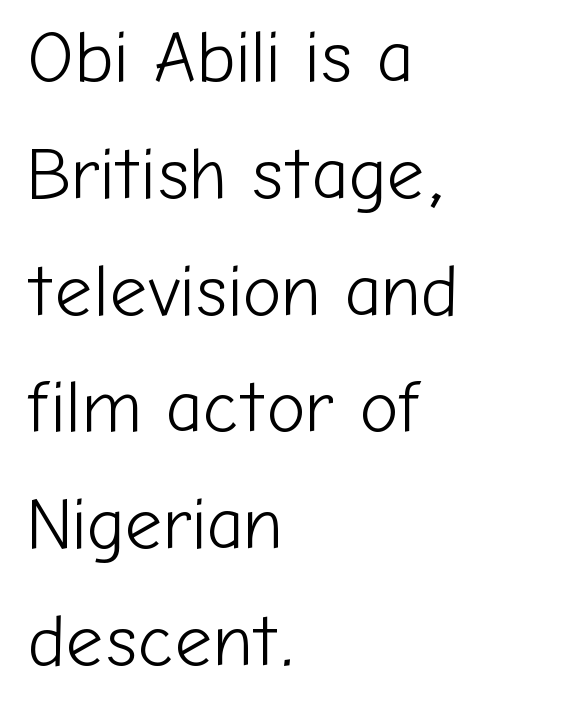
Q: Is the text bold? A: No.
Q: Is the text italic (slanted)? A: No, it is upright.
Q: Is the typeface a serif or a sans-serif typeface? A: Sans-serif.
Q: Is the text underlined? A: No.
Q: How is the paragraph aligned? A: Left-aligned.
Q: Is the spacing between letters normal or unusually wide? A: Normal.
Q: Is the spacing between lines tight, normal or loose? A: Normal.
Q: Width (condensed, normal, or wide)? A: Normal.
Q: Stroke contrast? A: Low.
Q: x-height? A: Medium.
Q: Monospaced? A: No.
